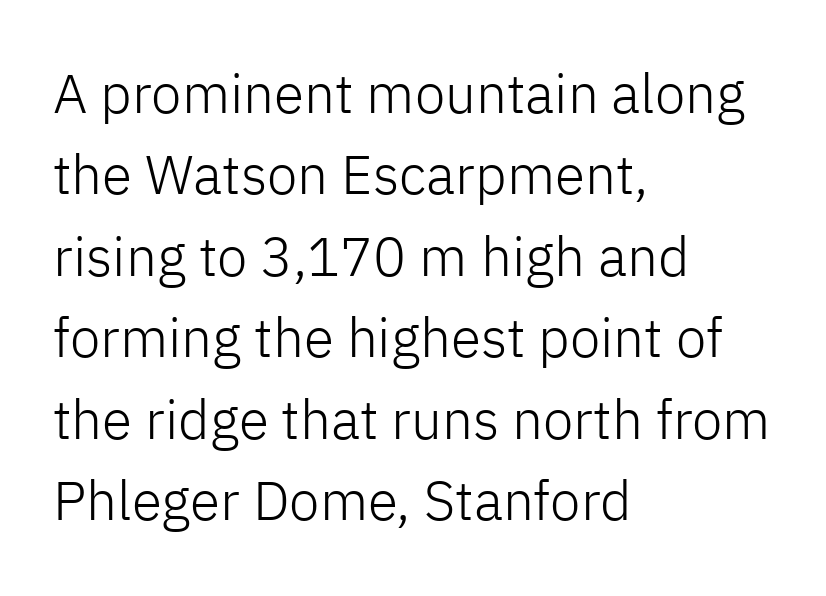
The image shows 55 px light sans-serif type, upright; set left-aligned, normal line spacing (1.48x), normal letter spacing, not underlined; low stroke contrast and a medium x-height.
